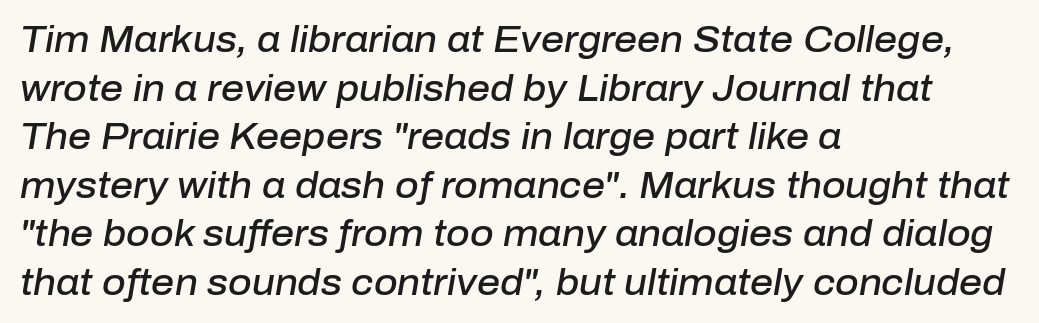
{"italic": "yes", "lean": "right", "slant_degrees": 10, "bold": "semi", "weight": "semibold", "width": "normal", "stroke_contrast": "low", "x_height": "medium", "monospaced": "no", "underline": "no", "align": "left", "line_spacing": "normal", "line_spacing_ratio": 1.35, "letter_spacing": "normal", "letter_spacing_em": 0.0, "glyph_px": 36}
